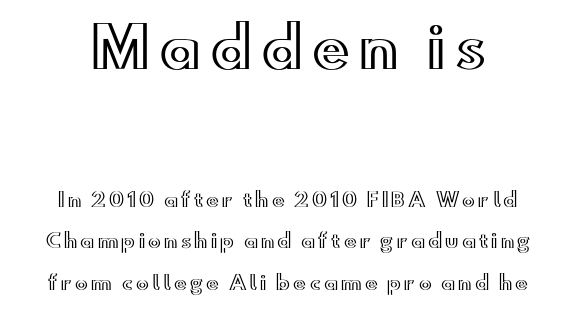
Here the first block reads like a headline and the second like body copy. Here the designer chose a conventional face with non-uniform glyph widths. Plain, unruled lines of type. It's the straight-up-and-down kind of type. How would I describe the line gaps? Wide and relaxed.
